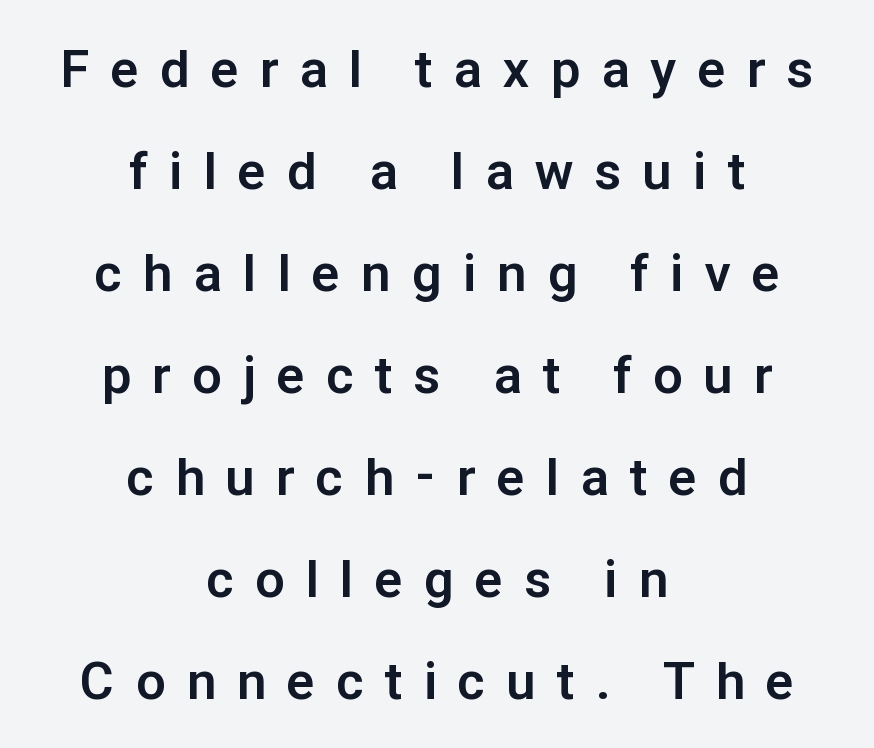
Students, this is bold: see how much ink each stroke carries. Each letter keeps its own natural width here, so spacing adapts to shape. Words float on clear page, feet unadorned. Classification — sans serif. Short and long lines alike share a common midpoint. If you drew a line through each stem, it would be perfectly vertical.
